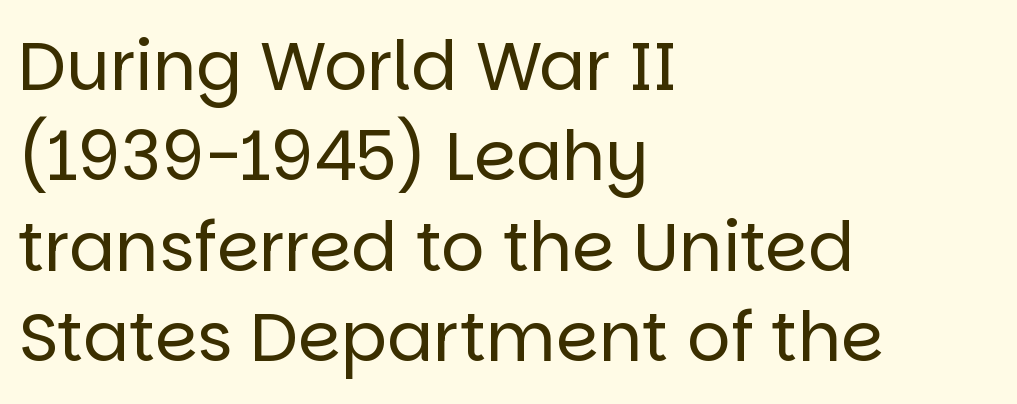
The image shows 68 px regular-weight sans-serif type, upright; set left-aligned, normal line spacing (1.33x), normal letter spacing, not underlined; low stroke contrast and a large x-height.
